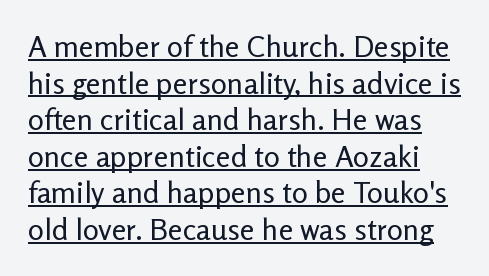
A continuous stroke trails under the words, as in a hyperlink. Is there any slant? The stems are plumb. A typesetter would label this face a sans. Stroke mass is kept to a normal reading level or below. The gaps between neighbouring characters are ordinary and unremarkable. Do the characters align in a grid? No, the font is proportional.
